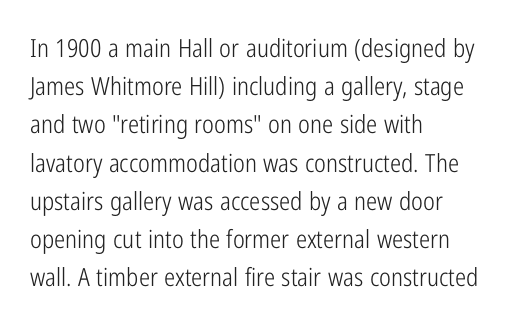
{"italic": "no", "bold": "no", "underline": "no", "align": "left", "line_spacing": "normal", "line_spacing_ratio": 1.53, "letter_spacing": "normal", "letter_spacing_em": 0.0, "glyph_px": 25}
